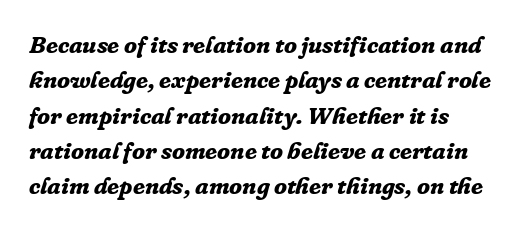
The image shows 24 px bold type, italic (leaning right); set normal line spacing (1.47x), normal letter spacing, not underlined.
